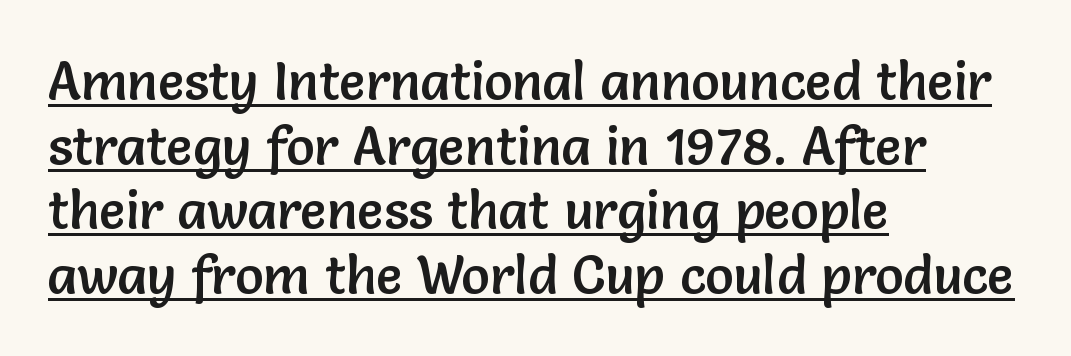
The horizontal fit of the characters is conventional and even. This is the regular roman posture of the typeface. Does the copy run flush right? No — it runs flush left. The typeface chosen for these lines omits serifs.
